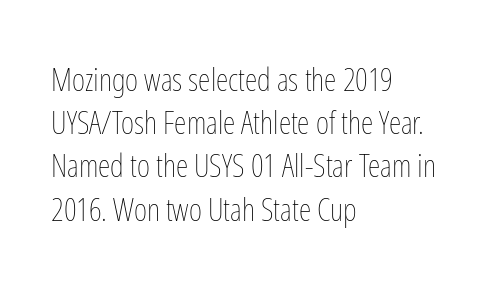
{"italic": "no", "bold": "no", "weight": "thin", "width": "condensed", "stroke_contrast": "low", "x_height": "medium", "monospaced": "no", "underline": "no", "align": "left", "line_spacing": "normal", "line_spacing_ratio": 1.35, "letter_spacing": "normal", "letter_spacing_em": 0.0, "glyph_px": 32}
